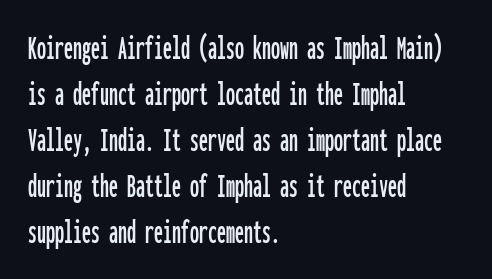
The image shows 36 px condensed sans-serif type, upright, monospaced; set left-aligned, normal line spacing (1.28x), normal letter spacing, not underlined; low stroke contrast and a medium x-height.
